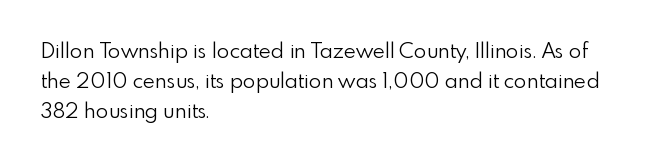
Q: Is the text bold? A: No.
Q: Is the text italic (slanted)? A: No, it is upright.
Q: Is the text underlined? A: No.
Q: How is the paragraph aligned? A: Left-aligned.
Q: Is the spacing between letters normal or unusually wide? A: Normal.
Q: Is the spacing between lines tight, normal or loose? A: Normal.
